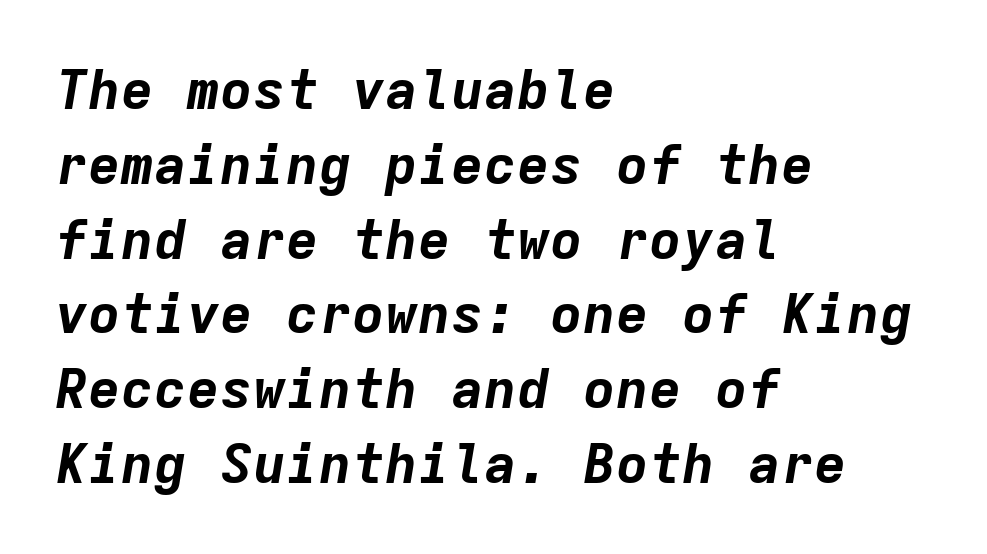
Q: Is the text bold? A: Yes.
Q: Is the text italic (slanted)? A: Yes, it leans right by about 9 degrees.
Q: Is the text underlined? A: No.
Q: How is the paragraph aligned? A: Left-aligned.
Q: Is the spacing between letters normal or unusually wide? A: Normal.
Q: Is the spacing between lines tight, normal or loose? A: Normal.
Q: Width (condensed, normal, or wide)? A: Normal.
Q: Stroke contrast? A: Low.
Q: x-height? A: Medium.
Q: Monospaced? A: Yes.
